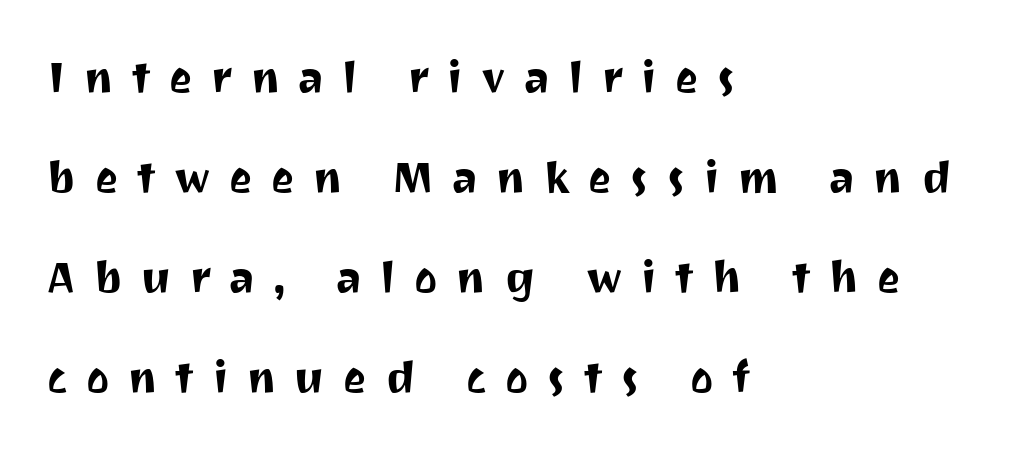
Q: Is the text italic (slanted)? A: No, it is upright.
Q: Is the typeface a serif or a sans-serif typeface? A: Sans-serif.
Q: Is the text underlined? A: No.
Q: How is the paragraph aligned? A: Left-aligned.
Q: Is the spacing between letters normal or unusually wide? A: Unusually wide.
Q: Is the spacing between lines tight, normal or loose? A: Loose.
Q: Width (condensed, normal, or wide)? A: Normal.
Q: Stroke contrast? A: Medium.
Q: x-height? A: Medium.
Q: Monospaced? A: No.
